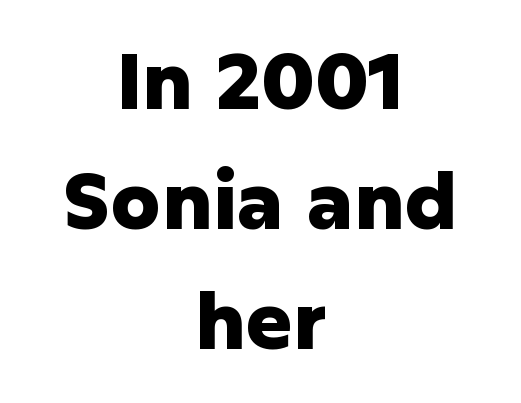
To sum up the face: it is a sans, with no serifs. Vertically, the passage feels balanced, rows spaced as you'd expect. Has an underline been added? It has not. Heavy-handed strokes throughout: this text is bold.
